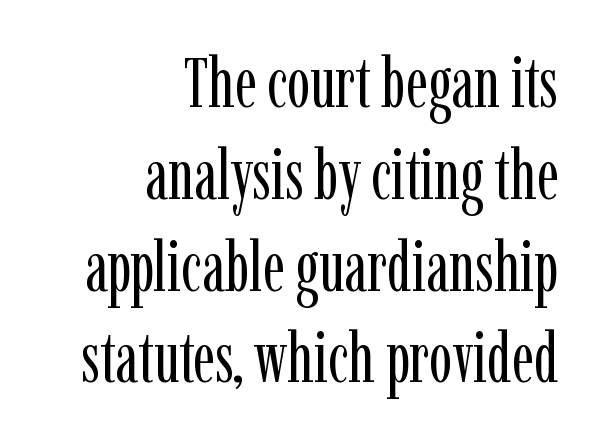
The image shows 69 px regular-weight, condensed serif type, upright; set right-aligned, normal line spacing (1.33x), normal letter spacing, not underlined; low stroke contrast and a medium x-height.
